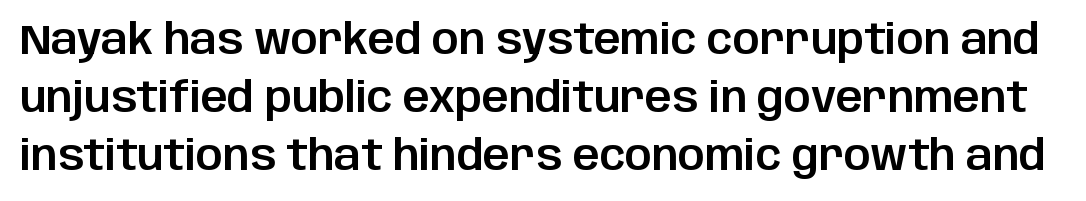
Check the space under the baseline: it is left empty. Tall strokes in this sample are plumb rather than angled. Short note: letters normally spaced. This block has exactly the height ordinary leading produces. A typesetter would call this proportional, since set widths differ per character.
